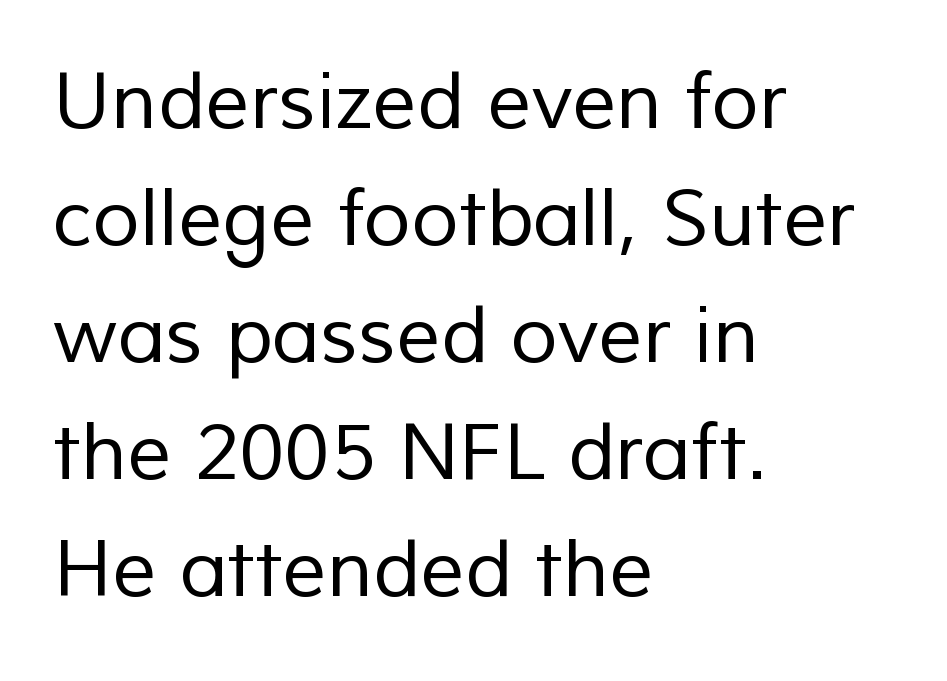
{"serif": "no", "bold": "no", "weight": "regular", "width": "normal", "stroke_contrast": "low", "x_height": "medium", "monospaced": "no", "underline": "no", "align": "left", "line_spacing": "normal", "line_spacing_ratio": 1.5, "letter_spacing": "normal", "letter_spacing_em": 0.0, "glyph_px": 78}
